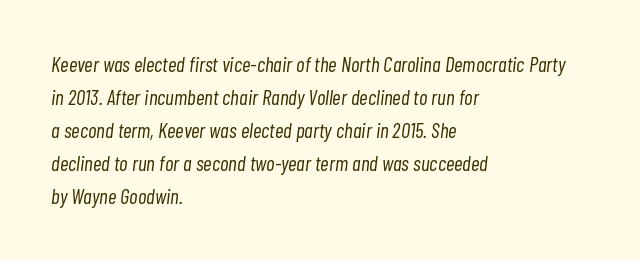
Q: Is the text bold? A: No.
Q: Is the text italic (slanted)? A: Yes, it leans right by about 7 degrees.
Q: Is the text underlined? A: No.
Q: How is the paragraph aligned? A: Left-aligned.
Q: Is the spacing between letters normal or unusually wide? A: Normal.
Q: Is the spacing between lines tight, normal or loose? A: Normal.
